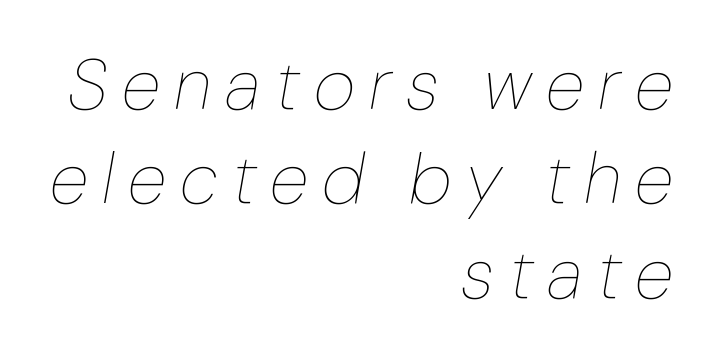
The image shows 72 px thin type, italic (leaning right); set right-aligned, normal line spacing (1.31x), unusually wide letter spacing (+0.2 em), not underlined; low stroke contrast and a medium x-height.
